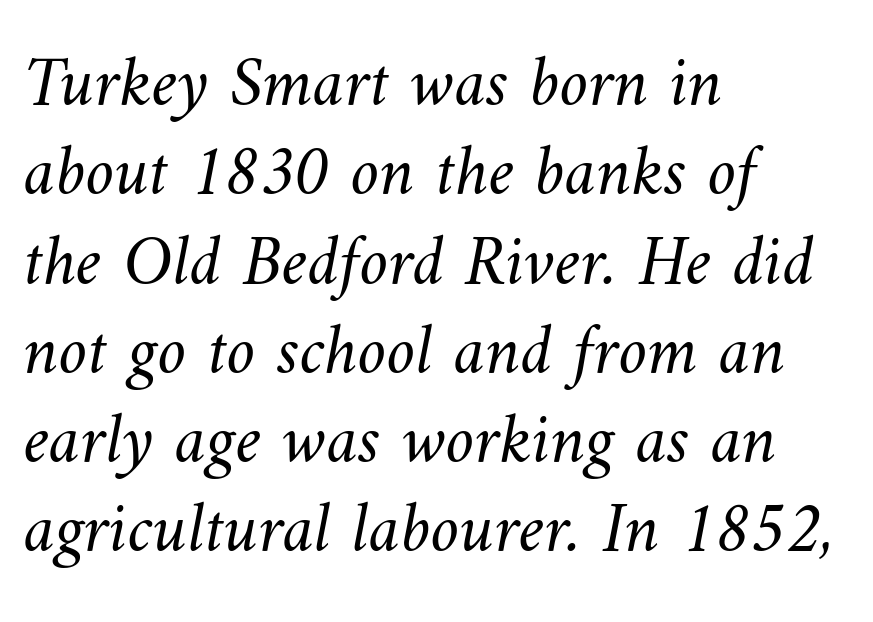
Horizontally, the lines are justified to the leading edge only. Caption: face not bold, strokes unweighted. The letters advance in unequal steps, a hallmark of proportional type. No extra tracking has been applied to these lines. This rendering features lettering with no underline.
